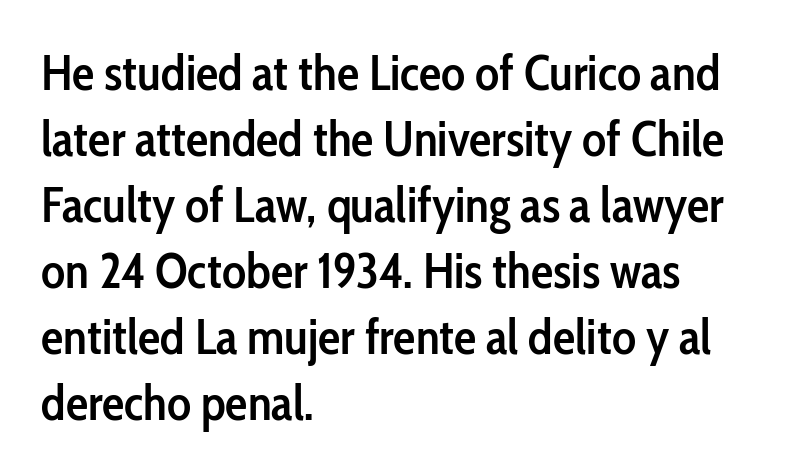
{"serif": "no", "italic": "no", "bold": "semi", "weight": "semibold", "width": "condensed", "stroke_contrast": "low", "x_height": "medium", "monospaced": "no", "underline": "no", "align": "left", "line_spacing": "normal", "line_spacing_ratio": 1.32, "letter_spacing": "normal", "letter_spacing_em": 0.0, "glyph_px": 50}
